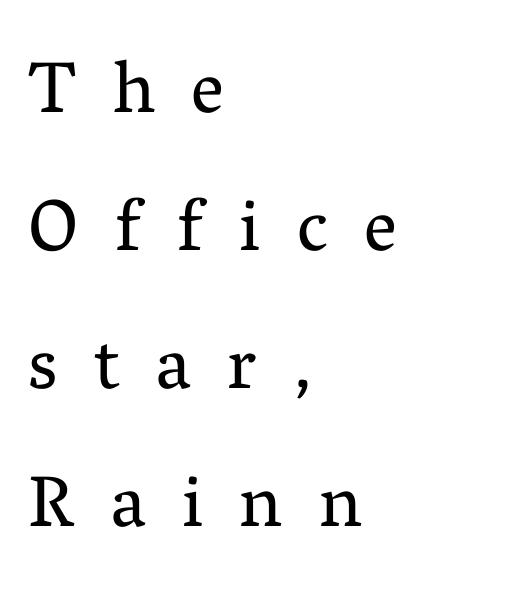
The space directly below the letters is spotless. Heaviness? Minimal to ordinary, like unemphasized prose. Serifs: yes, visible at the terminals of the letterforms. Short and long lines alike share a common starting point at left. Is this a fixed-width face? No — the glyphs have proportional, varying widths. These lines have a slow, spaced-out rhythm from letter to letter.
